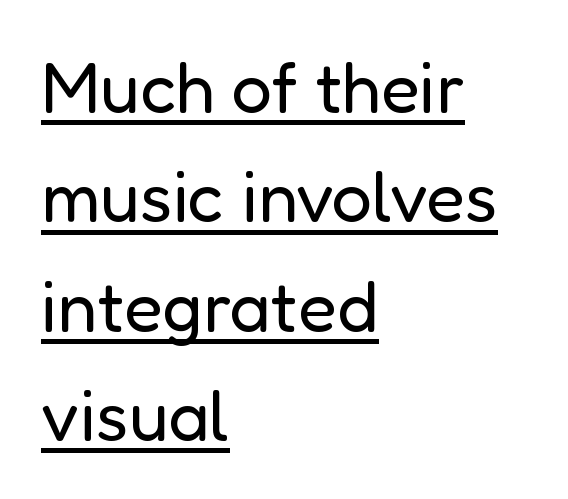
{"serif": "no", "italic": "no", "bold": "no", "weight": "regular", "width": "normal", "stroke_contrast": "low", "x_height": "medium", "monospaced": "no", "underline": "yes", "align": "left", "line_spacing": "normal", "line_spacing_ratio": 1.52, "letter_spacing": "normal", "letter_spacing_em": 0.0, "glyph_px": 72}
